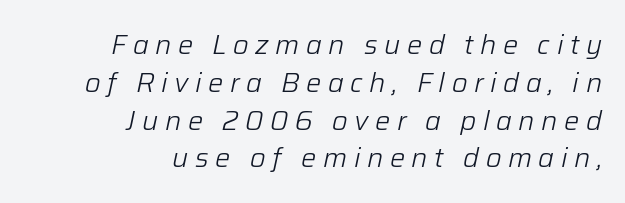
The image shows 27 px text type, italic (leaning right); set right-aligned, normal line spacing (1.4x), unusually wide letter spacing (+0.24 em), not underlined.
